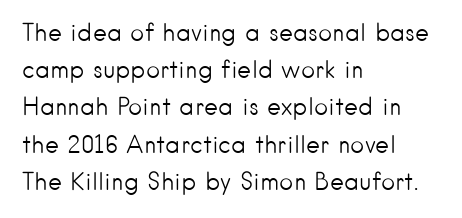
Q: Is the text bold? A: No.
Q: Is the text italic (slanted)? A: No, it is upright.
Q: Is the text underlined? A: No.
Q: How is the paragraph aligned? A: Left-aligned.
Q: Is the spacing between letters normal or unusually wide? A: Normal.
Q: Is the spacing between lines tight, normal or loose? A: Normal.
